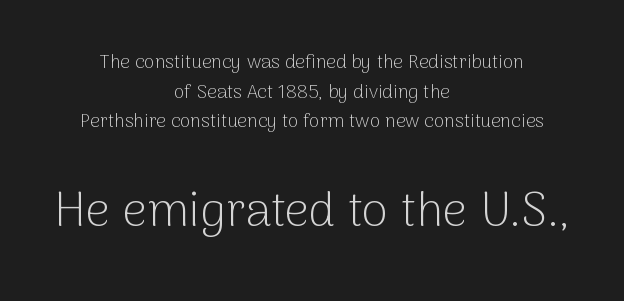
The image shows 48 px light sans-serif type, upright; set centered, normal line spacing (1.56x), normal letter spacing, not underlined; the second (bottom) block is 2.53x larger; low stroke contrast and a medium x-height.
